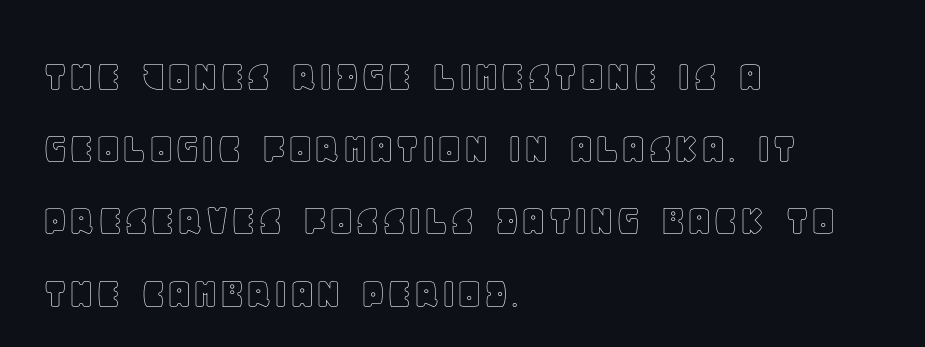
{"italic": "no", "width": "normal", "x_height": "large", "monospaced": "no", "underline": "no", "align": "left", "line_spacing": "normal", "line_spacing_ratio": 1.57, "letter_spacing": "normal", "letter_spacing_em": 0.0, "glyph_px": 46}
